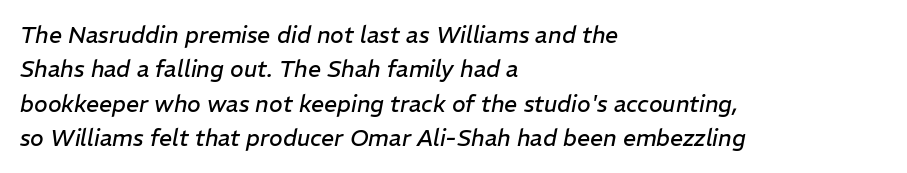
The image shows 23 px text type, italic (leaning right); set left-aligned, normal line spacing (1.49x), normal letter spacing, not underlined.
